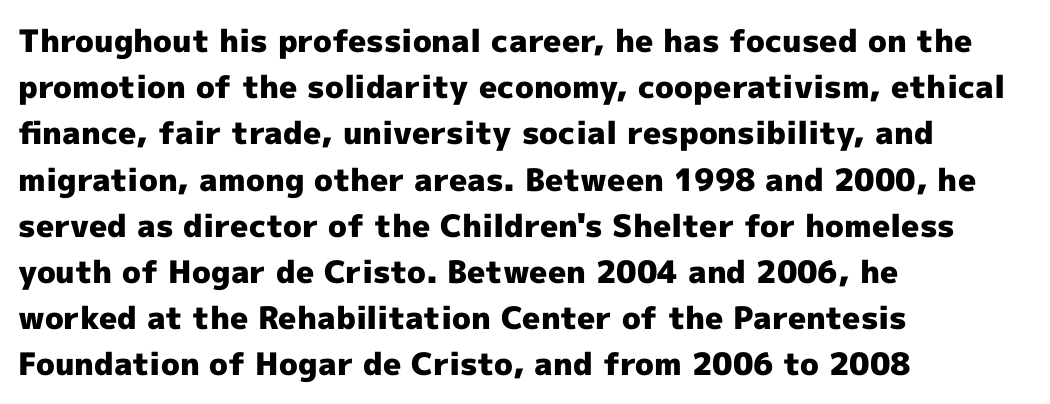
The image shows 31 px heavy sans-serif type, upright; set left-aligned, normal line spacing (1.49x), normal letter spacing, not underlined; a medium x-height.
